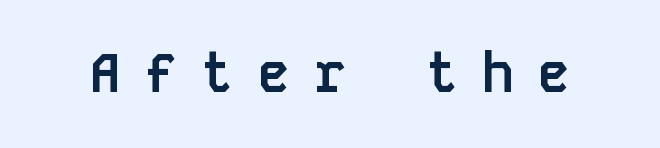
The rendering uses typewriter-style spacing with identical character cells. I'd call this a sans setting — the letters go barefoot. Italic? Not at all — the glyphs are vertical. The tracking reads as deliberately expanded to a designer's eye. These lines carry a lot of weight — the face is fully bold.
